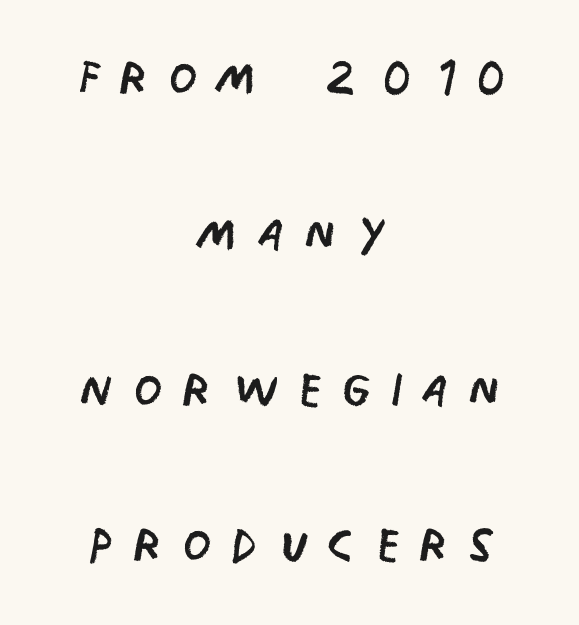
Here the glyphs are tracked loosely, breaking word shapes into spaced letters. The letters advance in unequal steps, a hallmark of proportional type. Horizontal alignment here is central, giving a formal, balanced look. Are there feet on the stems? There aren't — it's a sans. These lines stand farther apart than default settings would place them.
